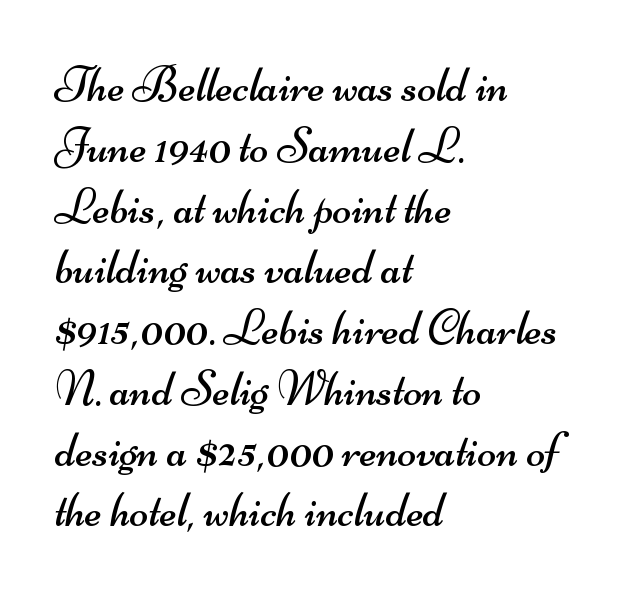
Compared with a typical body face, this is equally light or lighter still. This sample is left-justified, so line endings fall wherever the words run out. Nobody drew a line under any word here. Is this a fixed-width face? No — the glyphs have proportional, varying widths. The passage shown has conventional tracking throughout. Regarding serifs, this sample does without them.
